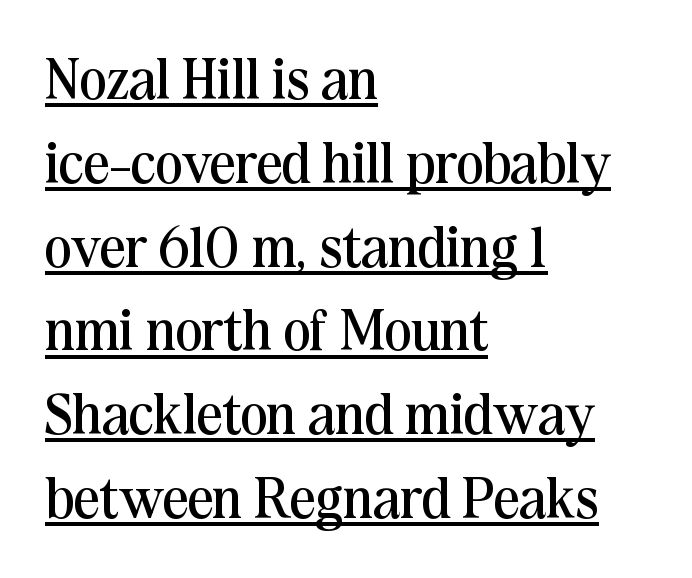
You can tell from the footed stems that serif type was used. Underlined type. The compositor pushed each line to the left boundary. No extra tracking has been applied to these lines. Stems and bowls with no extra thickness — not bold.
